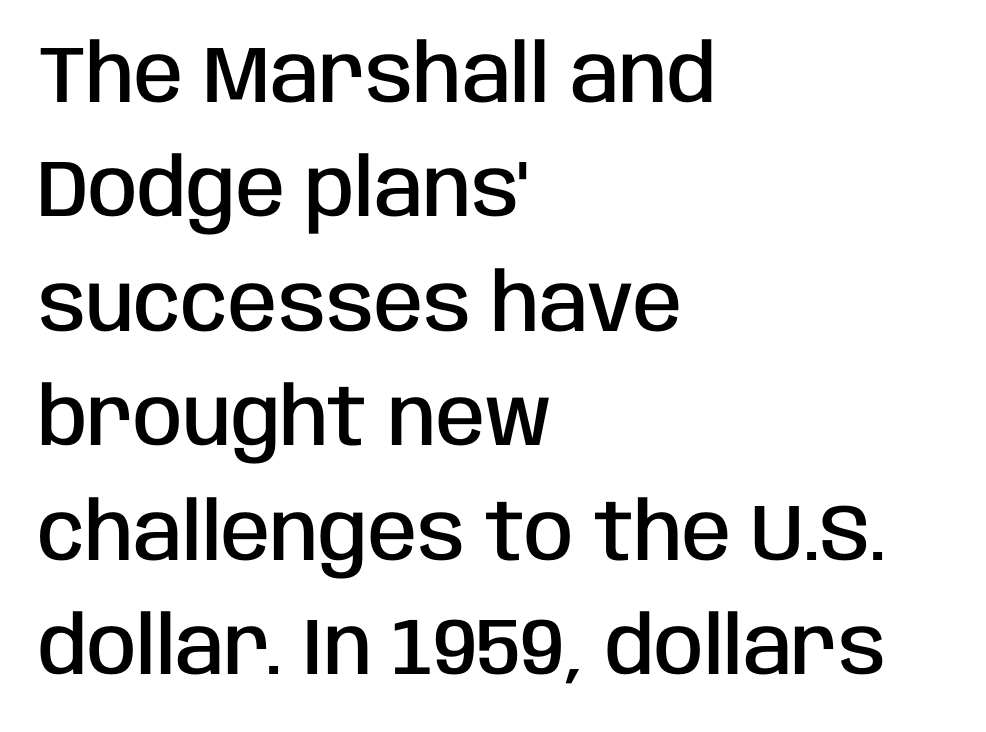
{"serif": "no", "italic": "no", "bold": "semi", "weight": "semibold", "width": "condensed", "stroke_contrast": "low", "x_height": "large", "monospaced": "no", "underline": "no", "align": "left", "line_spacing": "normal", "line_spacing_ratio": 1.43, "letter_spacing": "normal", "letter_spacing_em": 0.0, "glyph_px": 80}
